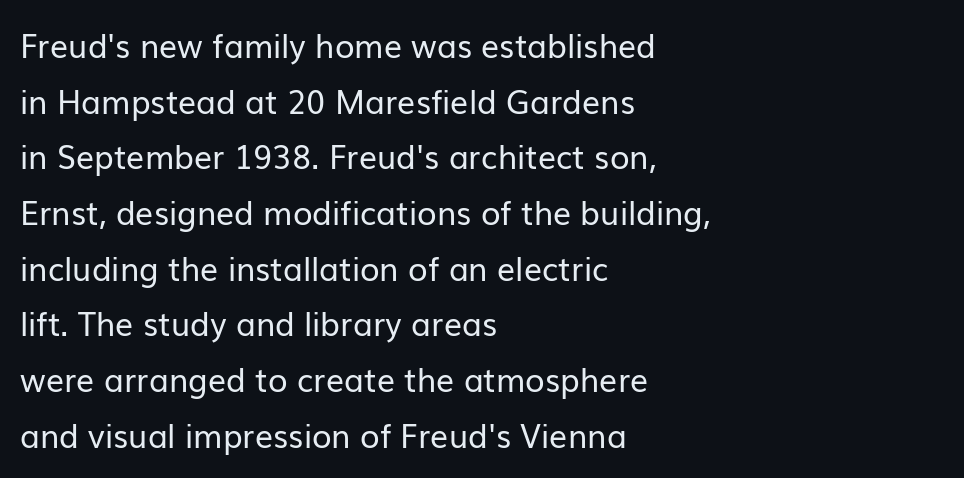
The image shows 32 px regular-weight sans-serif type, upright; set left-aligned, line spacing 1.74x, normal letter spacing, not underlined; low stroke contrast and a medium x-height.
